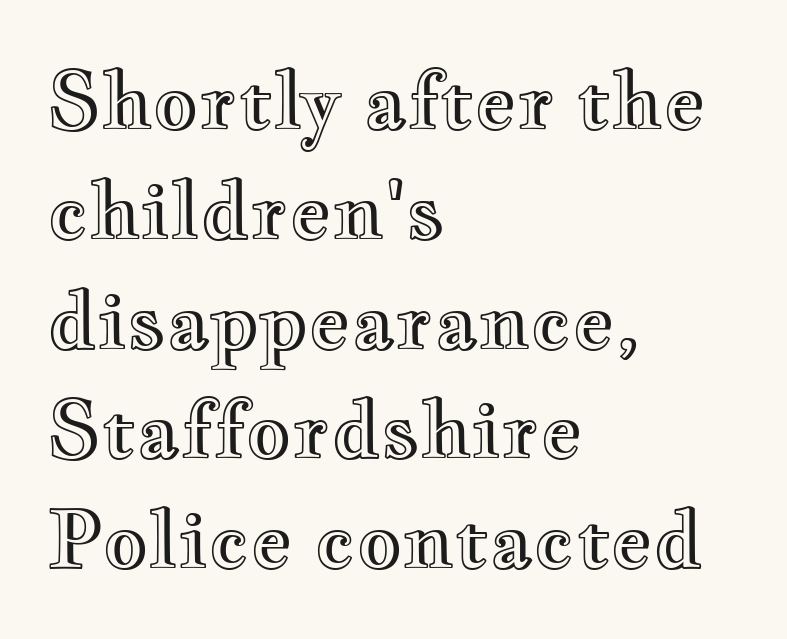
Looks like regular typesetting: each glyph gets only the width it needs. The paragraph has a hard left edge and a soft right edge. The typography opts for an upright posture over an oblique one. The zone under the glyphs is completely vacant. Regular leading. You could call the tracking neutral — neither tight nor loose.
